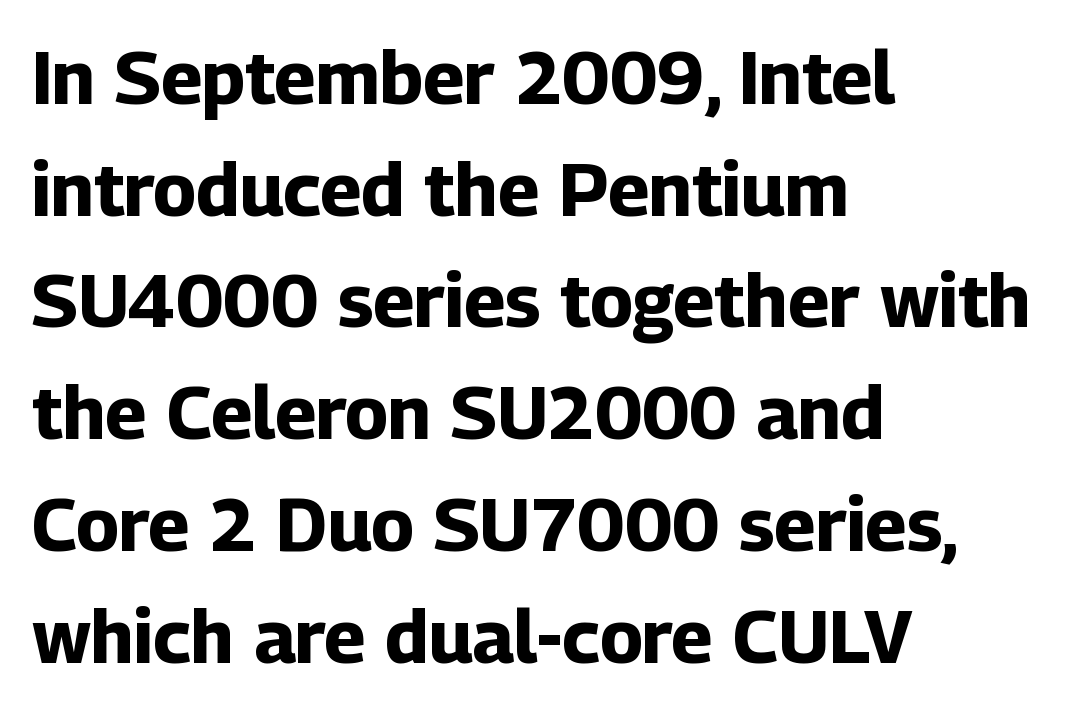
{"serif": "no", "italic": "no", "bold": "yes", "weight": "bold", "width": "normal", "stroke_contrast": "low", "x_height": "medium", "monospaced": "no", "underline": "no", "align": "left", "line_spacing": "normal", "line_spacing_ratio": 1.51, "letter_spacing": "normal", "letter_spacing_em": 0.0, "glyph_px": 74}
